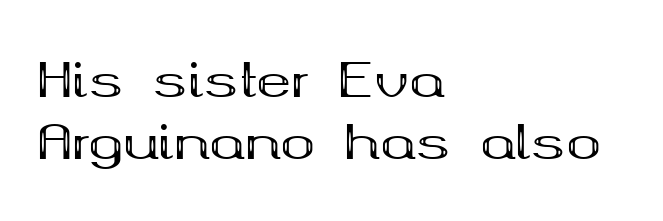
The image shows 47 px bold, wide serif type, upright; set left-aligned, normal line spacing (1.31x), normal letter spacing, not underlined; medium stroke contrast and a medium x-height.
